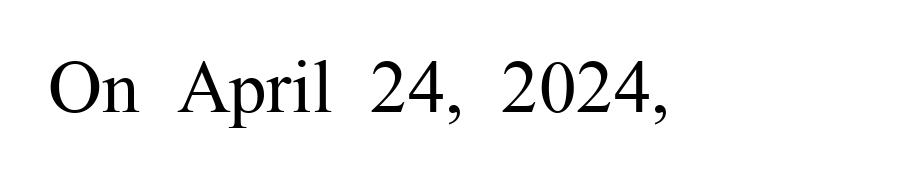
Q: Is the text bold? A: No.
Q: Is the text italic (slanted)? A: No, it is upright.
Q: Is the typeface a serif or a sans-serif typeface? A: Serif.
Q: Is the text underlined? A: No.
Q: Is the spacing between letters normal or unusually wide? A: Normal.
Q: Width (condensed, normal, or wide)? A: Normal.
Q: Stroke contrast? A: Medium.
Q: x-height? A: Medium.
Q: Monospaced? A: No.
